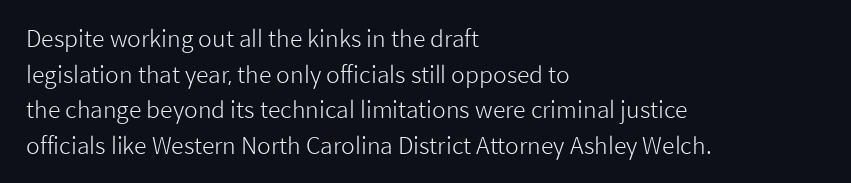
The image shows 23 px text type, upright; set left-aligned, normal line spacing (1.55x), normal letter spacing, not underlined.
